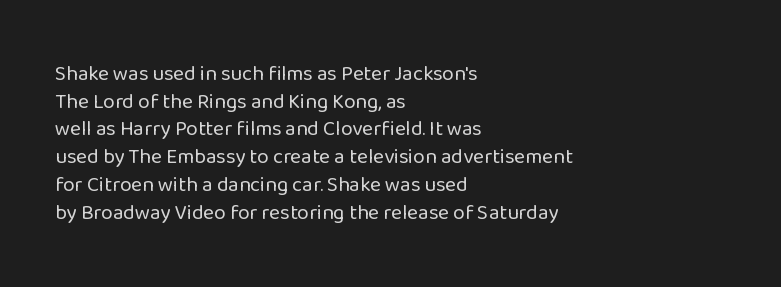
Q: Is the text bold? A: No.
Q: Is the text italic (slanted)? A: No, it is upright.
Q: Is the text underlined? A: No.
Q: How is the paragraph aligned? A: Left-aligned.
Q: Is the spacing between letters normal or unusually wide? A: Normal.
Q: Is the spacing between lines tight, normal or loose? A: Normal.
